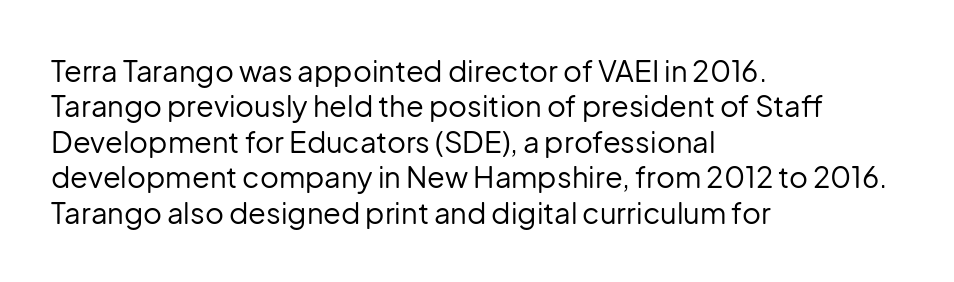
{"serif": "no", "italic": "no", "bold": "no", "weight": "regular", "width": "normal", "stroke_contrast": "low", "x_height": "medium", "monospaced": "no", "underline": "no", "align": "left", "line_spacing_ratio": 1.22, "letter_spacing": "normal", "letter_spacing_em": 0.0, "glyph_px": 29}
